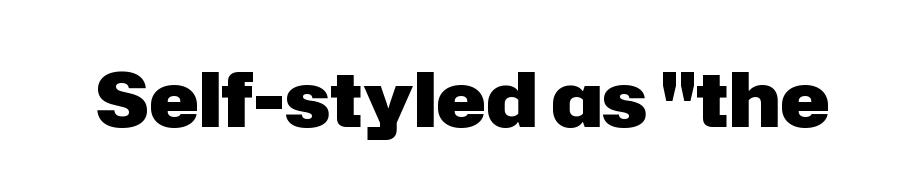
Q: Is the text bold? A: Yes.
Q: Is the text italic (slanted)? A: No, it is upright.
Q: Is the typeface a serif or a sans-serif typeface? A: Sans-serif.
Q: Is the text underlined? A: No.
Q: Is the spacing between letters normal or unusually wide? A: Normal.
Q: Width (condensed, normal, or wide)? A: Normal.
Q: Stroke contrast? A: Low.
Q: x-height? A: Medium.
Q: Monospaced? A: No.
